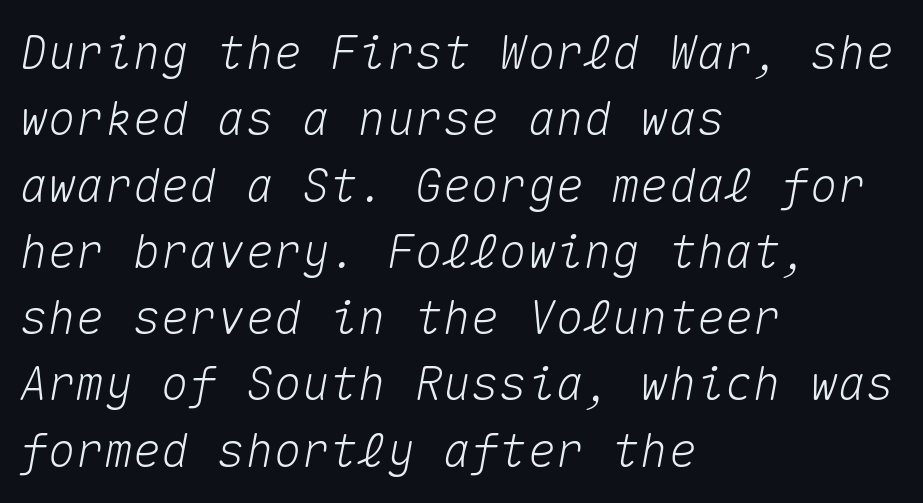
{"italic": "yes", "lean": "right", "slant_degrees": 10, "width": "normal", "stroke_contrast": "medium", "x_height": "medium", "monospaced": "yes", "underline": "no", "align": "left", "line_spacing": "normal", "line_spacing_ratio": 1.41, "letter_spacing": "normal", "letter_spacing_em": 0.0, "glyph_px": 47}
